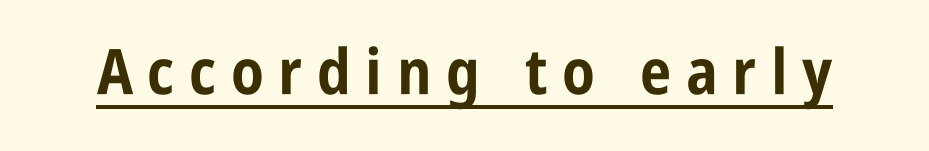
Q: Is the text bold? A: Yes.
Q: Is the text italic (slanted)? A: No, it is upright.
Q: Is the typeface a serif or a sans-serif typeface? A: Sans-serif.
Q: Is the text underlined? A: Yes.
Q: Is the spacing between letters normal or unusually wide? A: Unusually wide.
Q: Width (condensed, normal, or wide)? A: Condensed.
Q: Stroke contrast? A: Low.
Q: x-height? A: Large.
Q: Monospaced? A: No.
